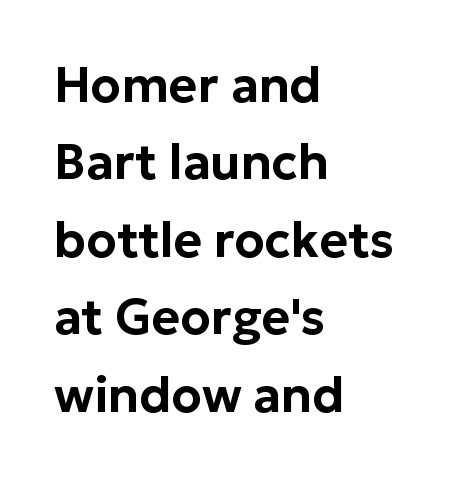
Q: Is the text italic (slanted)? A: No, it is upright.
Q: Is the typeface a serif or a sans-serif typeface? A: Sans-serif.
Q: Is the text underlined? A: No.
Q: How is the paragraph aligned? A: Left-aligned.
Q: Is the spacing between letters normal or unusually wide? A: Normal.
Q: Is the spacing between lines tight, normal or loose? A: Normal.
Q: Width (condensed, normal, or wide)? A: Normal.
Q: Stroke contrast? A: Low.
Q: x-height? A: Medium.
Q: Monospaced? A: No.
